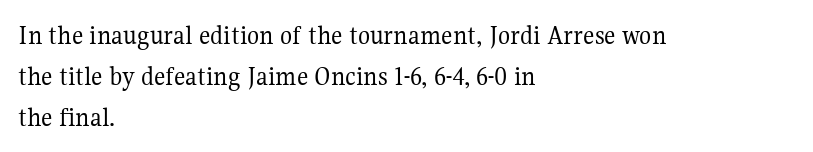
The words here are not underlined. This sample has the flowing, uneven cadence of proportional lettering. This is the regular roman posture of the typeface. Each line starts at the same left margin while the right side varies. Successive baselines arrive at the customary interval.
